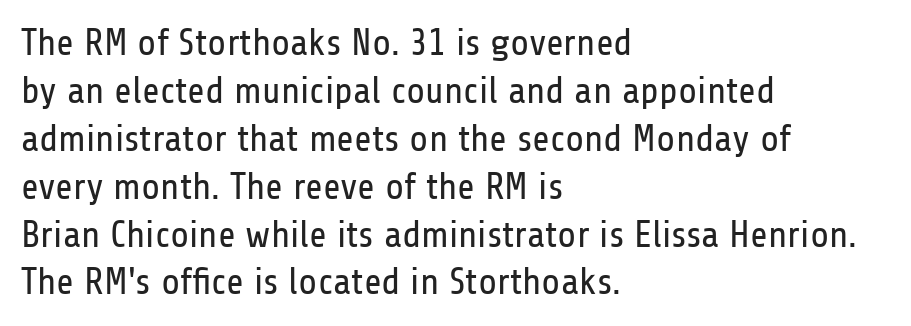
{"serif": "no", "italic": "no", "bold": "no", "weight": "regular", "width": "condensed", "stroke_contrast": "low", "x_height": "medium", "monospaced": "no", "underline": "no", "align": "left", "line_spacing": "normal", "line_spacing_ratio": 1.26, "letter_spacing": "normal", "letter_spacing_em": 0.0, "glyph_px": 38}
